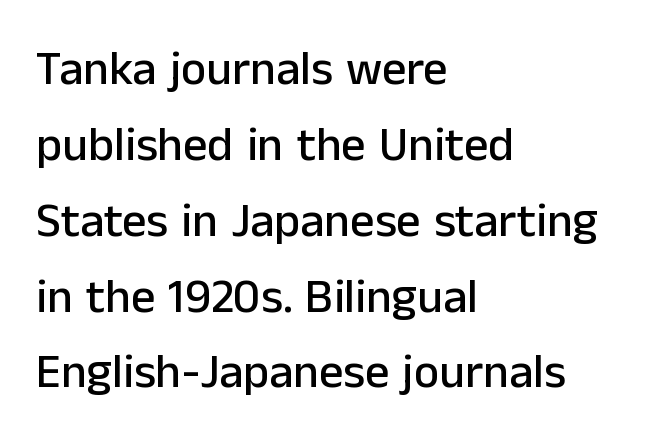
The image shows 48 px sans-serif type, upright; set left-aligned, normal line spacing (1.58x), normal letter spacing, not underlined; low stroke contrast and a medium x-height.
